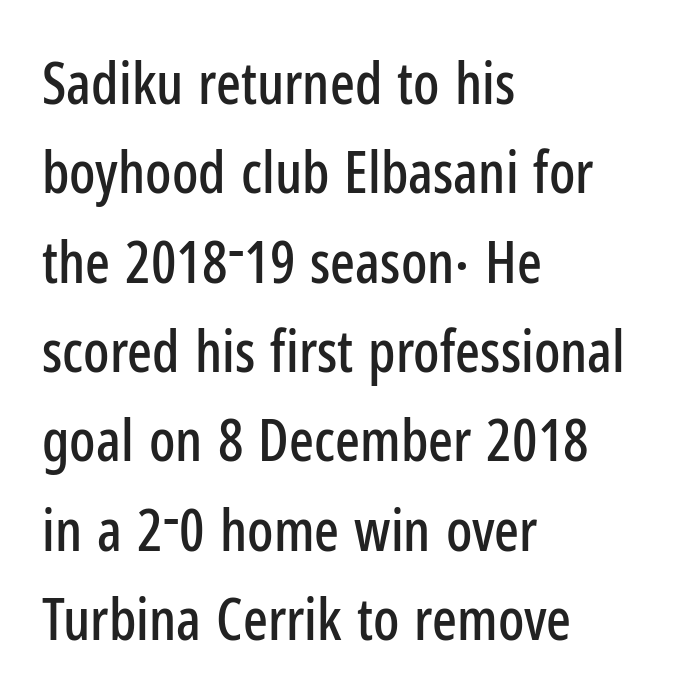
The paragraph shown leans on its left margin. Plain, unruled lines of type. Proportional: the letters do not fall into vertical columns. How are the letters spaced? Ordinarily, with no added tracking. The type sits square on the baseline with zero lean.
